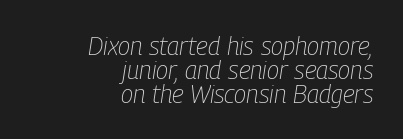
The image shows 25 px text type, italic (leaning right); set right-aligned, tight line spacing (0.96x), normal letter spacing, not underlined.
